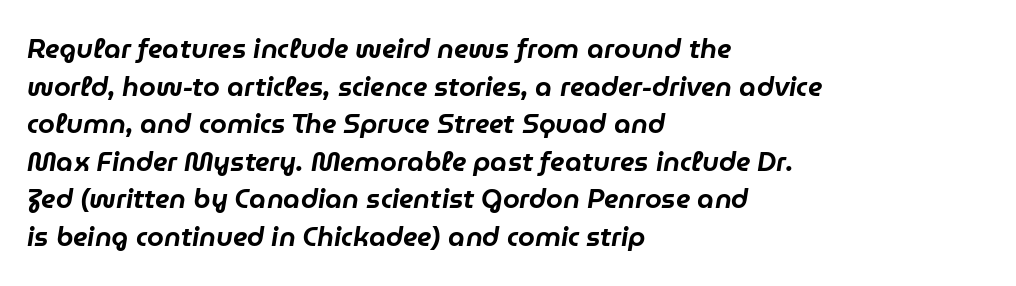
Normally led — the rows are evenly, conventionally spaced. Unmarked baselines from the first word to the last. Alignment: flush left. This rendering leaves character spacing at its baseline value.
